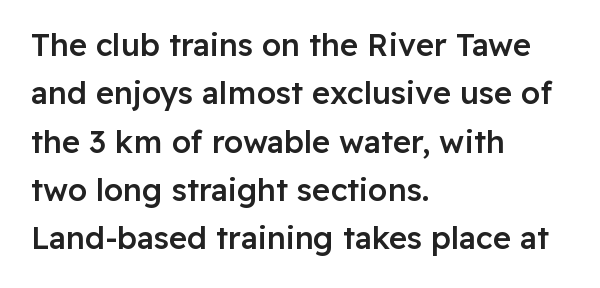
Type without underlining. The line texture is even and compact thanks to regular tracking. Interline gaps are of average width in this sample. Horizontal alignment here is leftward, the default for most running prose. Characters remain perfectly vertical along every line. These lines are composed in type without serifs.
